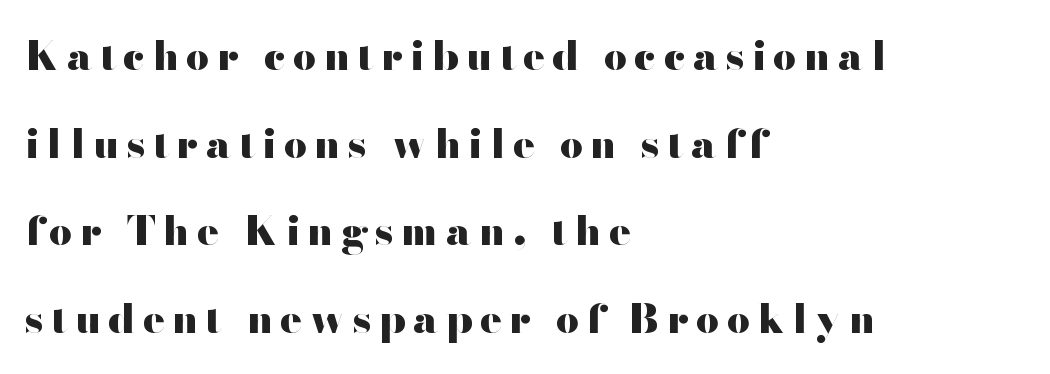
Line beginnings align vertically; line endings do not. A typesetter would mark this as roman, not italic. Thick stems and heavy bowls — unmistakably bold. The passage shown is typed in a proportional face where columns would drift. These lines are composed in type without serifs.
